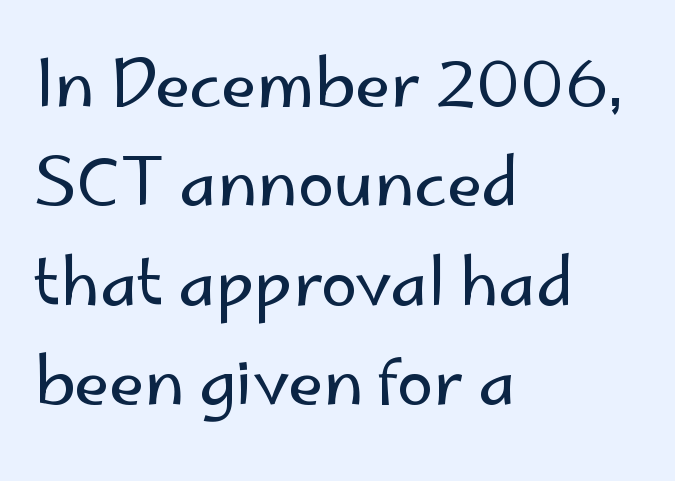
{"serif": "no", "italic": "no", "bold": "no", "weight": "regular", "width": "normal", "stroke_contrast": "low", "x_height": "small", "monospaced": "no", "underline": "no", "align": "left", "line_spacing": "normal", "line_spacing_ratio": 1.53, "letter_spacing": "normal", "letter_spacing_em": 0.0, "glyph_px": 65}
